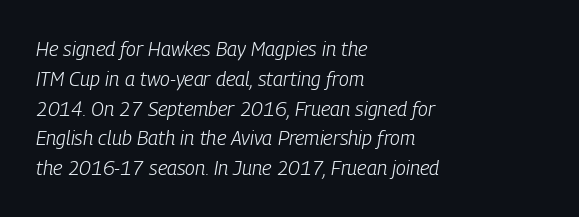
Q: Is the text bold? A: No.
Q: Is the text italic (slanted)? A: Yes, it leans right by about 9 degrees.
Q: Is the text underlined? A: No.
Q: How is the paragraph aligned? A: Left-aligned.
Q: Is the spacing between letters normal or unusually wide? A: Normal.
Q: Is the spacing between lines tight, normal or loose? A: Normal.
